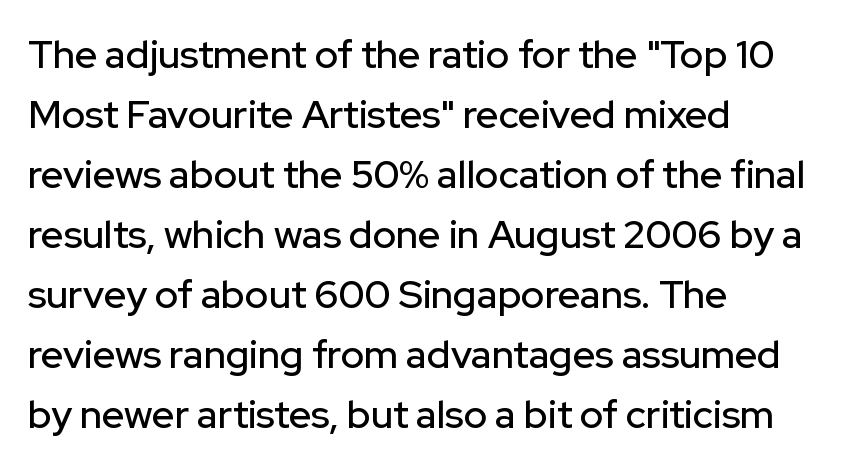
One-word summary of the alignment: left. It's the straight-up-and-down kind of type. Caption: standard tracking, unaltered. Each letter keeps its own natural width here, so spacing adapts to shape.
